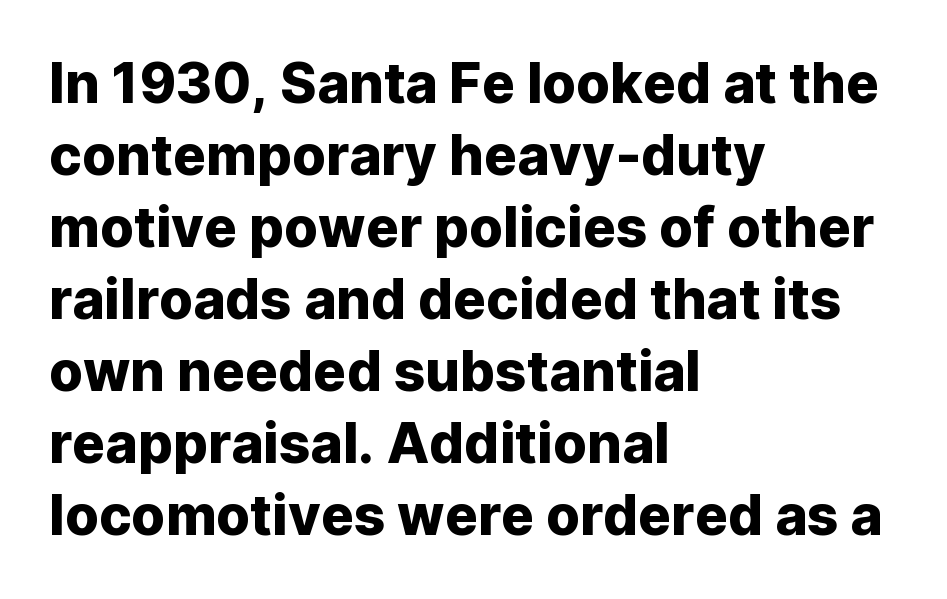
Q: Is the text italic (slanted)? A: No, it is upright.
Q: Is the typeface a serif or a sans-serif typeface? A: Sans-serif.
Q: Is the text underlined? A: No.
Q: How is the paragraph aligned? A: Left-aligned.
Q: Is the spacing between letters normal or unusually wide? A: Normal.
Q: Is the spacing between lines tight, normal or loose? A: Normal.
Q: Width (condensed, normal, or wide)? A: Normal.
Q: Stroke contrast? A: Low.
Q: x-height? A: Medium.
Q: Monospaced? A: No.
